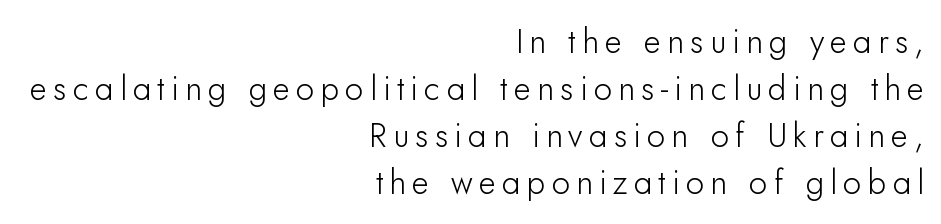
{"serif": "no", "italic": "no", "width": "normal", "stroke_contrast": "low", "x_height": "small", "monospaced": "no", "underline": "no", "align": "right", "line_spacing": "normal", "line_spacing_ratio": 1.42, "glyph_px": 33}
